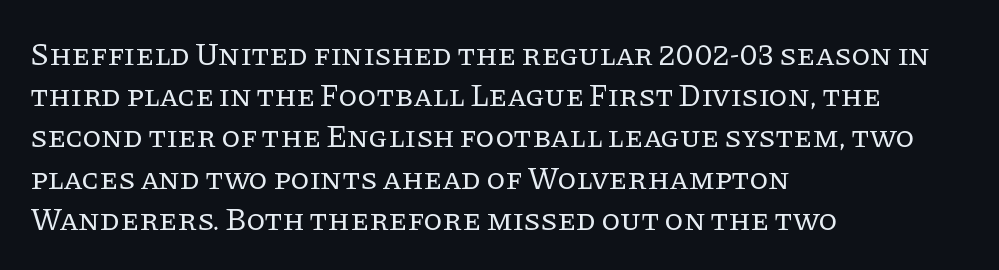
Q: Is the text bold? A: No.
Q: Is the text italic (slanted)? A: No, it is upright.
Q: Is the typeface a serif or a sans-serif typeface? A: Serif.
Q: Is the text underlined? A: No.
Q: How is the paragraph aligned? A: Left-aligned.
Q: Is the spacing between letters normal or unusually wide? A: Normal.
Q: Is the spacing between lines tight, normal or loose? A: Normal.
Q: Width (condensed, normal, or wide)? A: Normal.
Q: Stroke contrast? A: Low.
Q: x-height? A: Large.
Q: Monospaced? A: No.
